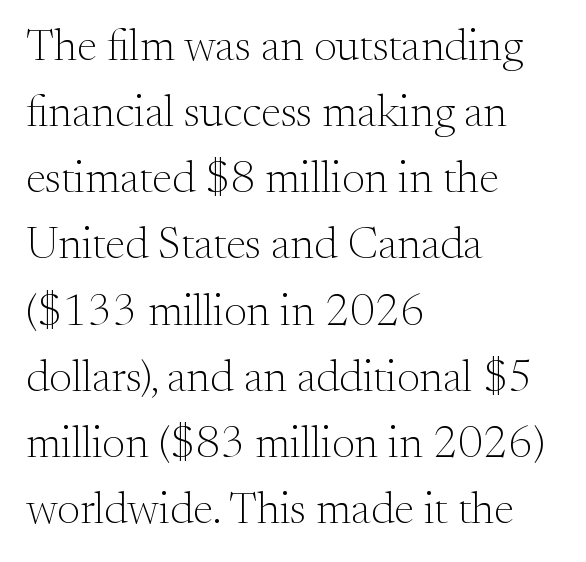
Regarding leading, the lines here are spaced in the standard way. Beneath every word, the page is bare. No letter is thick-stroked: the sample isn't bold. These lines are set flush left with a ragged right edge.
